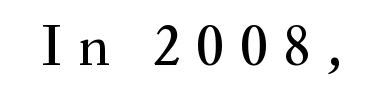
{"serif": "yes", "italic": "no", "width": "normal", "stroke_contrast": "medium", "x_height": "small", "monospaced": "no", "underline": "no", "letter_spacing": "wide", "letter_spacing_em": 0.28, "glyph_px": 58}
